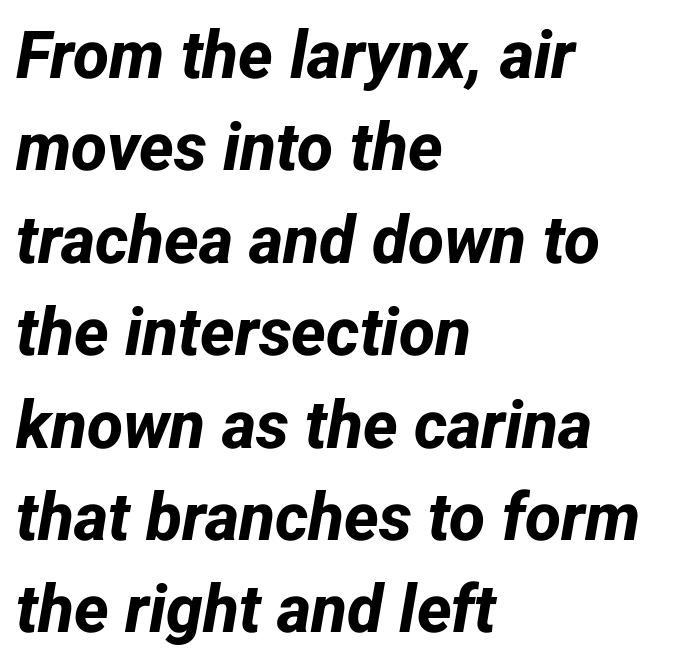
{"serif": "no", "bold": "yes", "weight": "bold", "width": "normal", "stroke_contrast": "low", "x_height": "medium", "monospaced": "no", "underline": "no", "align": "left", "line_spacing": "normal", "line_spacing_ratio": 1.4, "letter_spacing": "normal", "letter_spacing_em": 0.0, "glyph_px": 66}
